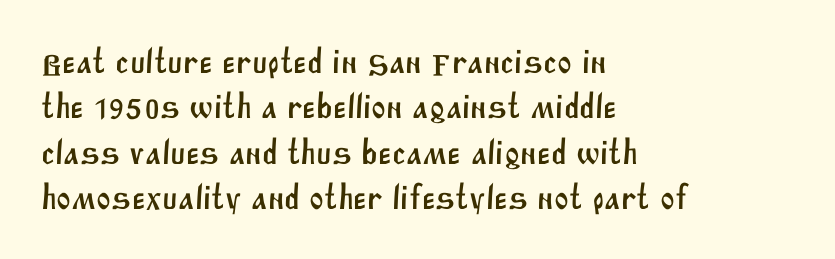
The image shows 35 px sans-serif type; set left-aligned, normal line spacing (1.3x), normal letter spacing, not underlined; medium stroke contrast and a large x-height.
